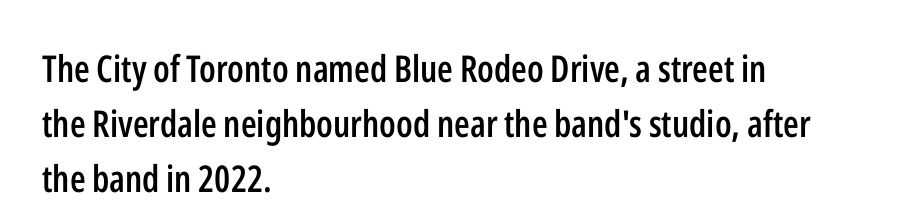
{"serif": "no", "italic": "no", "bold": "semi", "weight": "semibold", "width": "condensed", "stroke_contrast": "low", "x_height": "medium", "monospaced": "no", "underline": "no", "align": "left", "line_spacing": "normal", "line_spacing_ratio": 1.48, "letter_spacing": "normal", "letter_spacing_em": 0.0, "glyph_px": 37}
